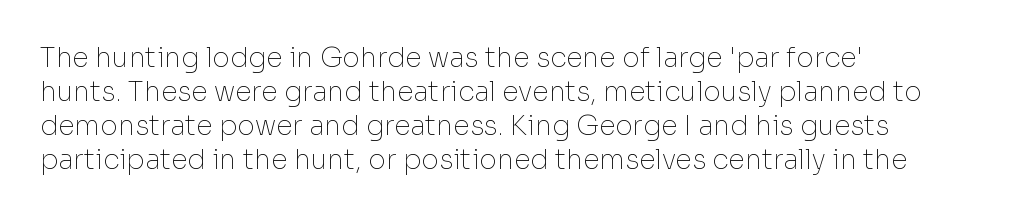
Q: Is the text bold? A: No.
Q: Is the text italic (slanted)? A: No, it is upright.
Q: Is the text underlined? A: No.
Q: How is the paragraph aligned? A: Left-aligned.
Q: Is the spacing between letters normal or unusually wide? A: Normal.
Q: Is the spacing between lines tight, normal or loose? A: Normal.
